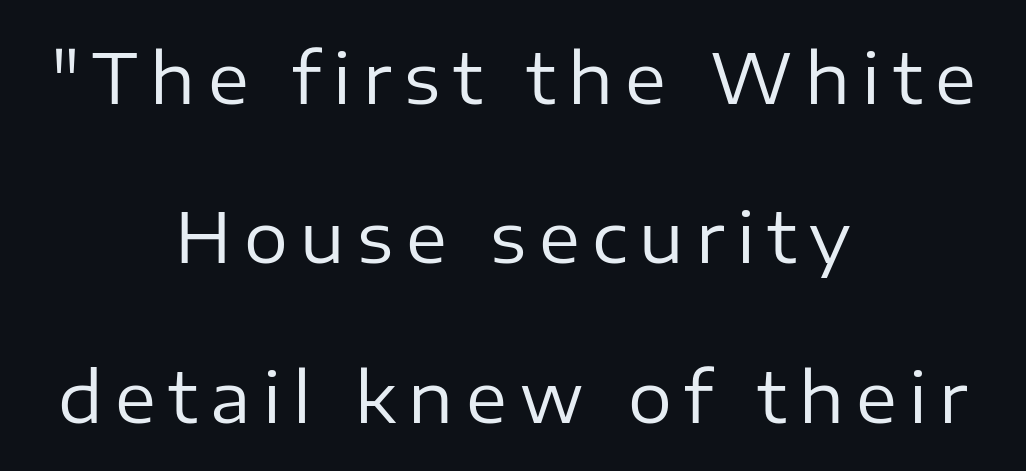
Q: Is the text bold? A: No.
Q: Is the text italic (slanted)? A: No, it is upright.
Q: Is the typeface a serif or a sans-serif typeface? A: Sans-serif.
Q: Is the text underlined? A: No.
Q: How is the paragraph aligned? A: Centered.
Q: Is the spacing between lines tight, normal or loose? A: Loose.
Q: Width (condensed, normal, or wide)? A: Normal.
Q: Stroke contrast? A: Low.
Q: x-height? A: Medium.
Q: Monospaced? A: No.
